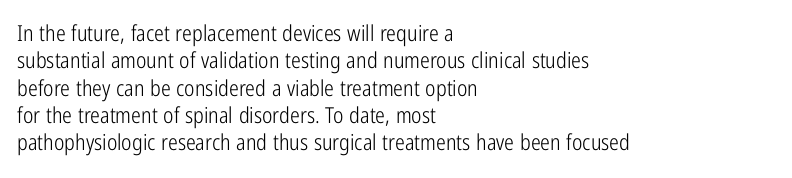
The image shows 22 px text type, upright; set left-aligned, line spacing 1.24x, normal letter spacing, not underlined.
